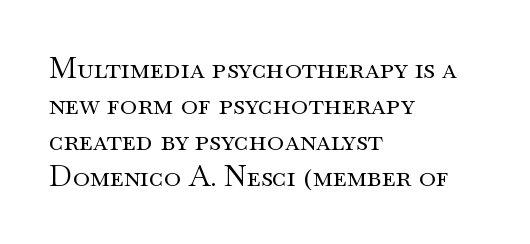
The rendering shows small feet on the letterforms — a serif design. Plain, unruled lines of type. The type sits square on the baseline with zero lean. Short and long lines alike share a common starting point at left.
